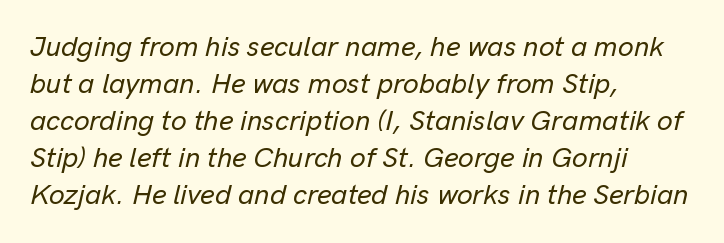
{"italic": "yes", "lean": "right", "slant_degrees": 13, "width": "normal", "stroke_contrast": "low", "x_height": "medium", "monospaced": "no", "underline": "no", "align": "left", "line_spacing": "normal", "line_spacing_ratio": 1.32, "letter_spacing": "normal", "letter_spacing_em": 0.0, "glyph_px": 28}
